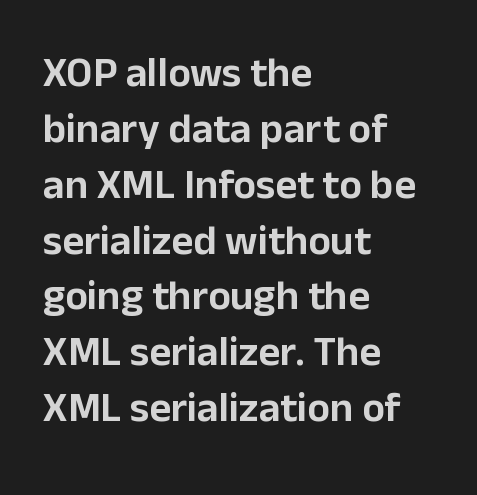
{"serif": "no", "italic": "no", "width": "normal", "stroke_contrast": "low", "x_height": "medium", "monospaced": "no", "underline": "no", "align": "left", "line_spacing": "normal", "line_spacing_ratio": 1.33, "letter_spacing": "normal", "letter_spacing_em": 0.0, "glyph_px": 42}
